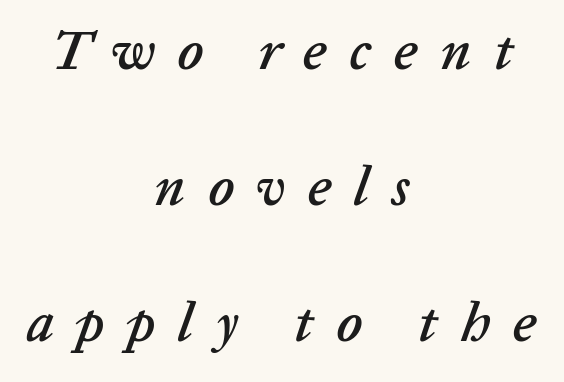
{"italic": "yes", "lean": "right", "slant_degrees": 20, "width": "normal", "stroke_contrast": "low", "x_height": "medium", "monospaced": "no", "underline": "no", "align": "center", "line_spacing": "loose", "line_spacing_ratio": 2.47, "letter_spacing": "wide", "letter_spacing_em": 0.41, "glyph_px": 55}
